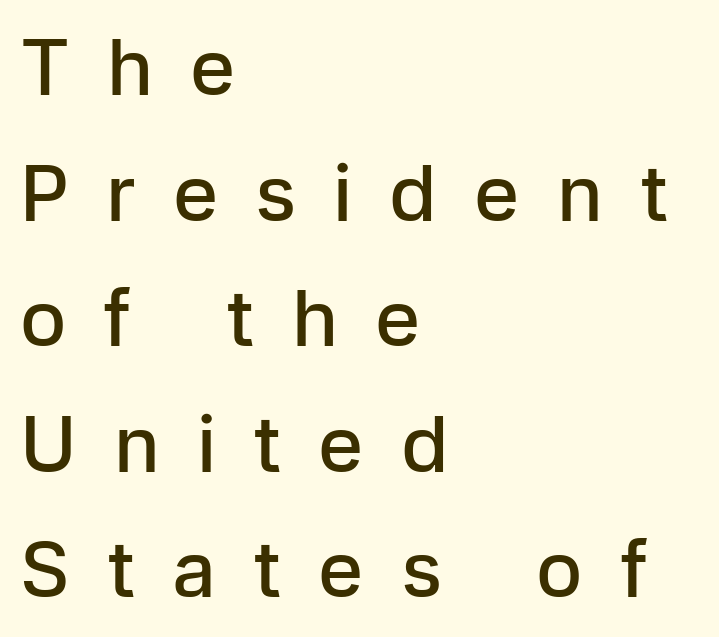
{"serif": "no", "italic": "no", "bold": "semi", "weight": "semibold", "width": "normal", "stroke_contrast": "low", "x_height": "medium", "monospaced": "no", "underline": "no", "align": "left", "line_spacing": "normal", "line_spacing_ratio": 1.63, "letter_spacing": "wide", "letter_spacing_em": 0.48, "glyph_px": 77}
